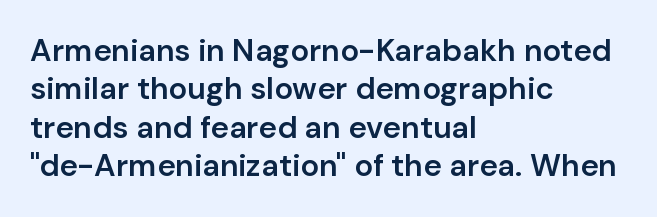
Q: Is the text bold? A: Semi-bold.
Q: Is the text italic (slanted)? A: No, it is upright.
Q: Is the typeface a serif or a sans-serif typeface? A: Sans-serif.
Q: Is the text underlined? A: No.
Q: How is the paragraph aligned? A: Left-aligned.
Q: Is the spacing between letters normal or unusually wide? A: Normal.
Q: Width (condensed, normal, or wide)? A: Normal.
Q: Stroke contrast? A: Low.
Q: x-height? A: Medium.
Q: Monospaced? A: No.
